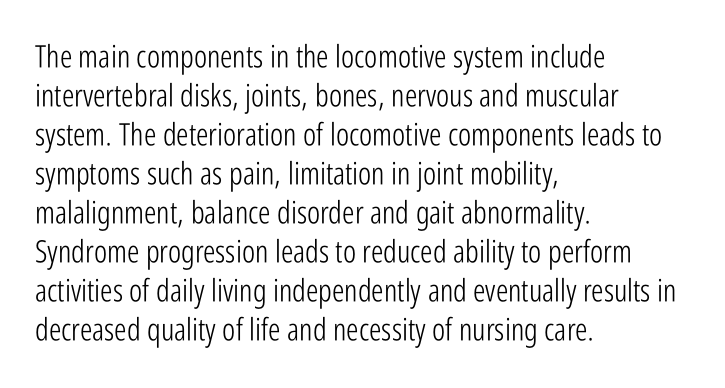
Q: Is the text bold? A: No.
Q: Is the text italic (slanted)? A: No, it is upright.
Q: Is the typeface a serif or a sans-serif typeface? A: Sans-serif.
Q: Is the text underlined? A: No.
Q: How is the paragraph aligned? A: Left-aligned.
Q: Is the spacing between letters normal or unusually wide? A: Normal.
Q: Is the spacing between lines tight, normal or loose? A: Normal.
Q: Width (condensed, normal, or wide)? A: Condensed.
Q: Stroke contrast? A: Low.
Q: x-height? A: Medium.
Q: Monospaced? A: No.
